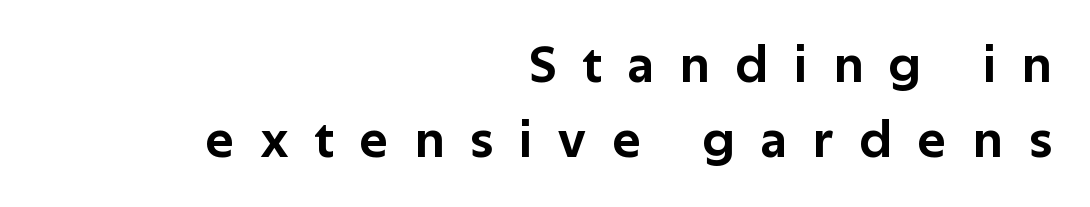
{"serif": "no", "italic": "no", "width": "normal", "stroke_contrast": "low", "x_height": "medium", "monospaced": "no", "underline": "no", "align": "right", "line_spacing": "normal", "line_spacing_ratio": 1.41, "letter_spacing": "wide", "letter_spacing_em": 0.5, "glyph_px": 53}
